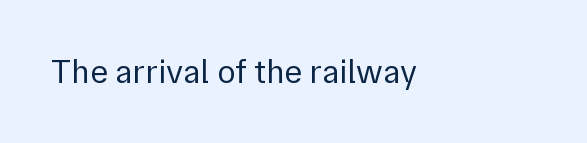
The rendering shows plain stroke endings on the letterforms — a sans-serif design. The words here are not underlined. Look at the tracking — it's just the regular setting, nothing added. Ink coverage per letter is moderate at most. No italicization has been applied; the sample stays upright. These lines are rendered in a variable-pitch font.
